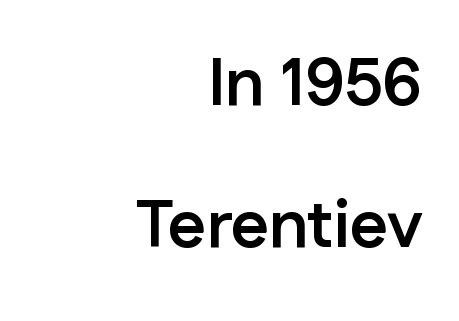
The image shows 67 px semibold sans-serif type, upright; set right-aligned, loose line spacing (2.12x), normal letter spacing, not underlined; low stroke contrast and a medium x-height.
